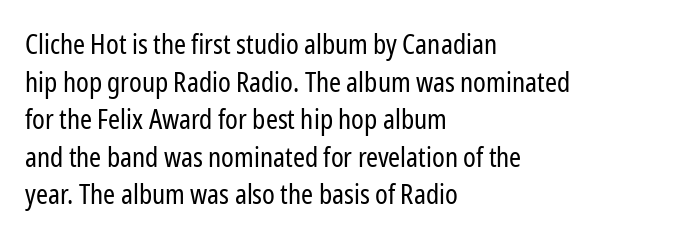
Notice how the stems are strictly vertical — no italics here. A bare baseline throughout the passage. Inter-character spacing is left at the font's built-in metrics. Vertical spacing — default. The ragged edge is on the right, which tells us the setting is flush left. The font sits on the lighter half of the weight spectrum, regular included.
